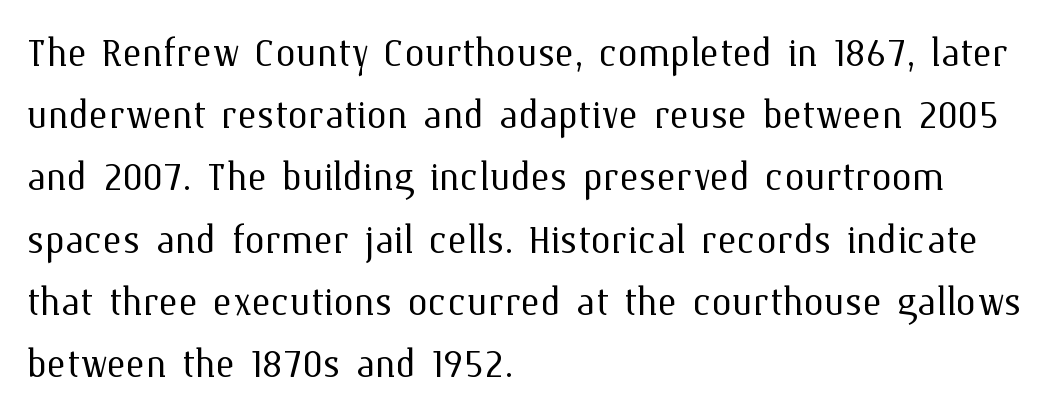
Note the varied advance widths — an 'i' is clearly narrower than an 'm'. Is the stroke heavy? The answer is a plain regular-or-lighter. Short note: letters normally spaced. Every character sits straight up, as roman type does. Casual observation: everything's shoved over to the left. A bare baseline throughout the passage.
